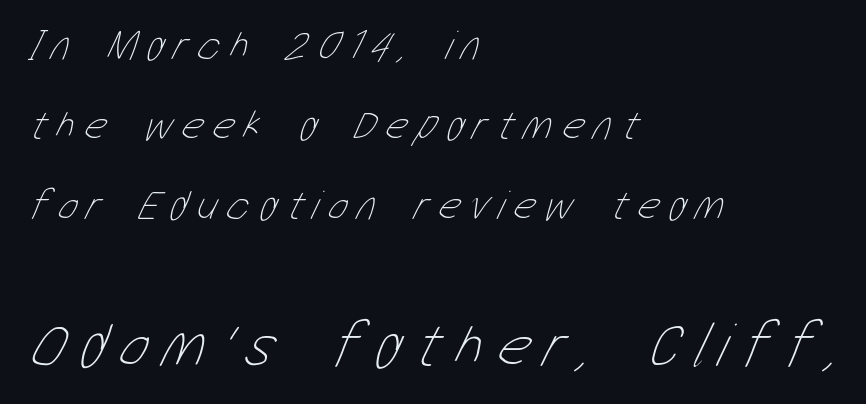
{"bold": "no", "weight": "thin", "width": "condensed", "stroke_contrast": "low", "x_height": "medium", "monospaced": "no", "underline": "no", "align": "left", "line_spacing": "loose", "line_spacing_ratio": 1.9, "letter_spacing": "wide", "letter_spacing_em": 0.23, "larger_block": "second", "size_ratio": 1.5, "glyph_px": 63}
